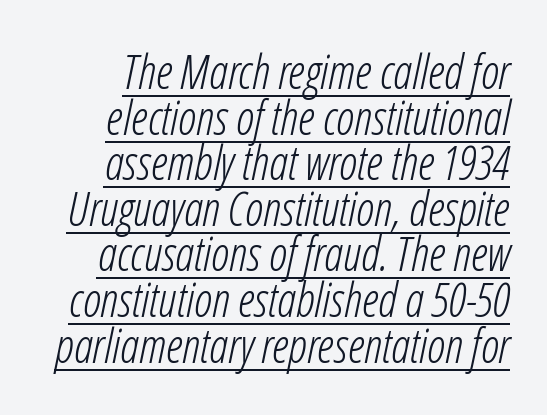
Summary of vertical rhythm: compact, with narrow interline spacing. The letters advance in unequal steps, a hallmark of proportional type. Yep, that's italic — everything's leaning. Here the glyphs are tracked normally, forming tight word shapes.
